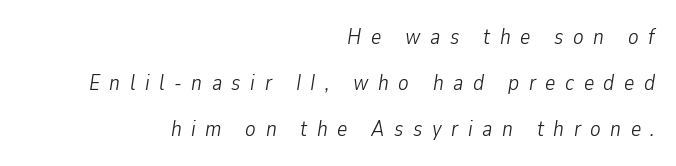
Q: Is the text bold? A: No.
Q: Is the text italic (slanted)? A: Yes, it leans right by about 9 degrees.
Q: Is the text underlined? A: No.
Q: How is the paragraph aligned? A: Right-aligned.
Q: Is the spacing between letters normal or unusually wide? A: Unusually wide.
Q: Is the spacing between lines tight, normal or loose? A: Loose.
